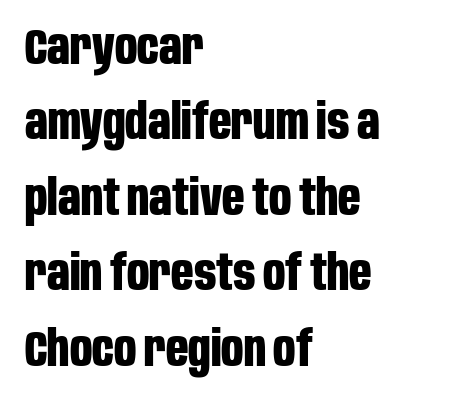
The image shows 49 px bold, condensed sans-serif type, upright; set left-aligned, normal line spacing (1.54x), normal letter spacing, not underlined; low stroke contrast and a large x-height.
